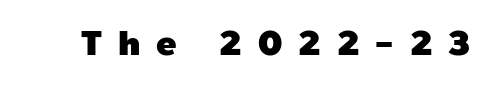
Q: Is the text italic (slanted)? A: No, it is upright.
Q: Is the typeface a serif or a sans-serif typeface? A: Sans-serif.
Q: Is the text underlined? A: No.
Q: Is the spacing between letters normal or unusually wide? A: Unusually wide.
Q: Width (condensed, normal, or wide)? A: Normal.
Q: x-height? A: Medium.
Q: Monospaced? A: No.
